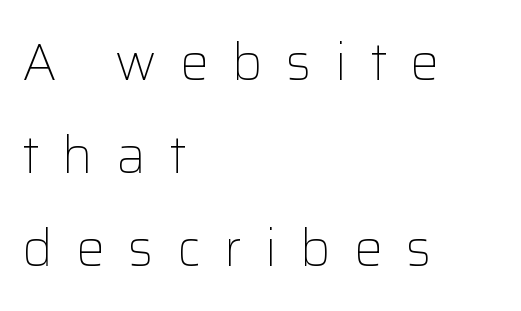
The passage shown is not bold in any degree. Layout note: lines flush left. This sample has the flowing, uneven cadence of proportional lettering. The gap between lines stays unmarked. This sample uses an upright cut, with every glyph sitting square on the baseline.
